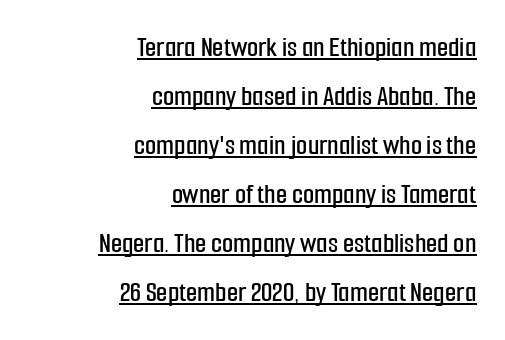
Q: Is the text italic (slanted)? A: No, it is upright.
Q: Is the typeface a serif or a sans-serif typeface? A: Sans-serif.
Q: Is the text underlined? A: Yes.
Q: How is the paragraph aligned? A: Right-aligned.
Q: Is the spacing between letters normal or unusually wide? A: Normal.
Q: Is the spacing between lines tight, normal or loose? A: Normal.
Q: Width (condensed, normal, or wide)? A: Condensed.
Q: Stroke contrast? A: Low.
Q: x-height? A: Medium.
Q: Monospaced? A: No.
